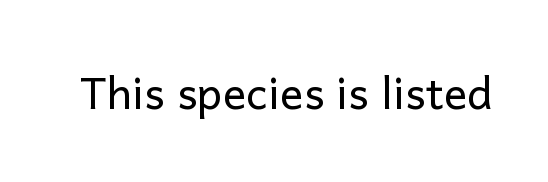
Q: Is the text bold? A: No.
Q: Is the text italic (slanted)? A: No, it is upright.
Q: Is the typeface a serif or a sans-serif typeface? A: Sans-serif.
Q: Is the text underlined? A: No.
Q: Is the spacing between letters normal or unusually wide? A: Normal.
Q: Width (condensed, normal, or wide)? A: Normal.
Q: Stroke contrast? A: Low.
Q: x-height? A: Medium.
Q: Monospaced? A: No.
